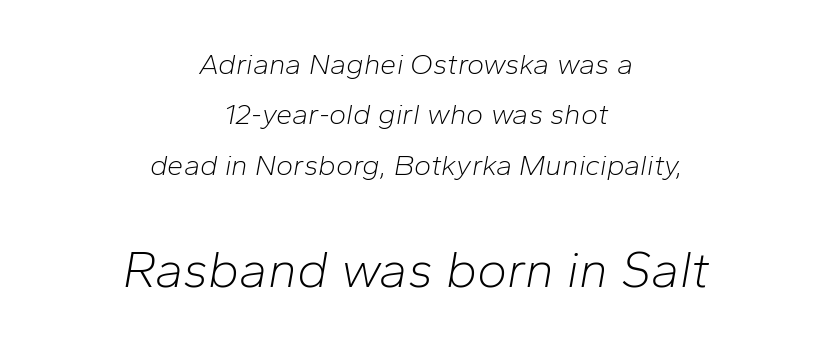
{"italic": "yes", "lean": "right", "slant_degrees": 10, "bold": "no", "weight": "light", "width": "normal", "stroke_contrast": "low", "x_height": "medium", "monospaced": "no", "underline": "no", "align": "center", "line_spacing_ratio": 1.74, "letter_spacing": "normal", "letter_spacing_em": 0.0, "larger_block": "second", "size_ratio": 1.76, "glyph_px": 51}
